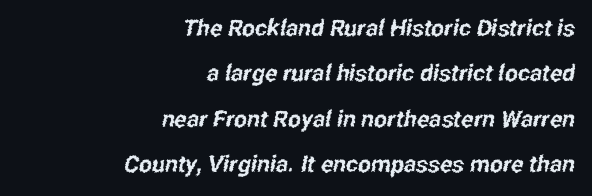
Q: Is the text underlined? A: No.
Q: How is the paragraph aligned? A: Right-aligned.
Q: Is the spacing between letters normal or unusually wide? A: Normal.
Q: Is the spacing between lines tight, normal or loose? A: Loose.
